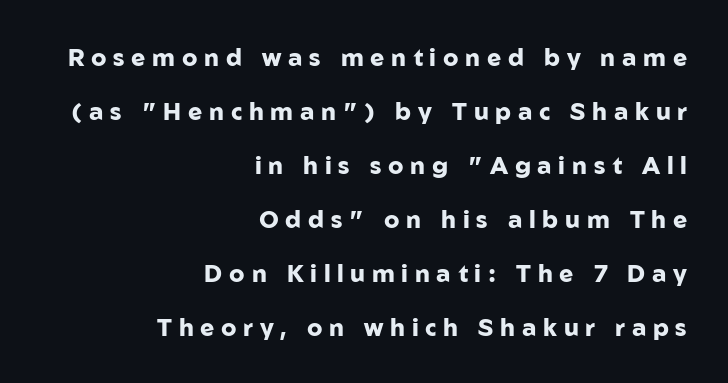
Stroke thickness is high; the sample reads as a true bold. Here the glyphs are tracked loosely, breaking word shapes into spaced letters. These lines were composed using upright roman letters. Decoration check: the copy has no underline.
